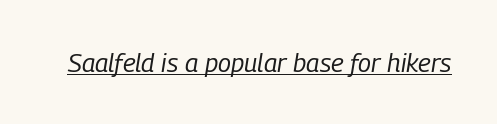
Look at the tracking — it's just the regular setting, nothing added. These characters rest on top of a visible drawn line. Weight: not bold — regular or lighter. When letters slant like this, we call the style italic.
